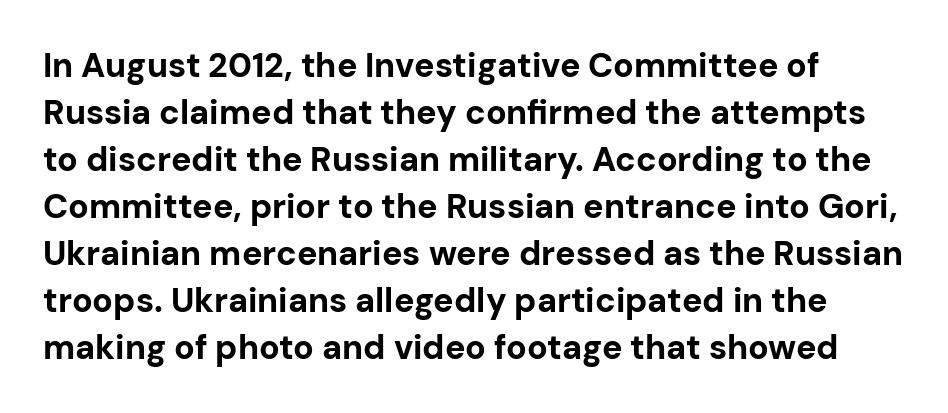
Serifs: no, the terminals of the letterforms are clean. The rendering uses a bold face; every stroke is thick and dark. Do the characters align in a grid? No, the font is proportional. These lines sit exactly where default settings would place them.
